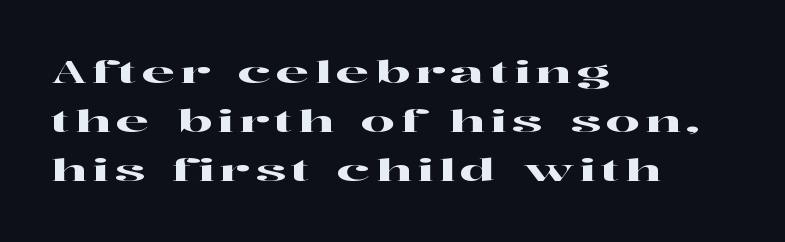
Q: Is the text italic (slanted)? A: No, it is upright.
Q: Is the typeface a serif or a sans-serif typeface? A: Serif.
Q: Is the text underlined? A: No.
Q: How is the paragraph aligned? A: Left-aligned.
Q: Is the spacing between lines tight, normal or loose? A: Normal.
Q: Width (condensed, normal, or wide)? A: Wide.
Q: Stroke contrast? A: High.
Q: x-height? A: Medium.
Q: Monospaced? A: No.
